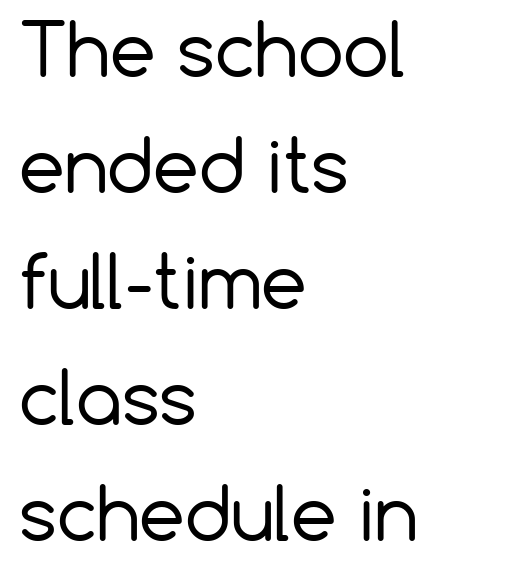
A student would call this left alignment; a typographer would say flush left, rag right. No letter is thick-stroked: the sample isn't bold. Is there much room between lines? A standard amount, neither cramped nor airy. The letters advance in unequal steps, a hallmark of proportional type.
